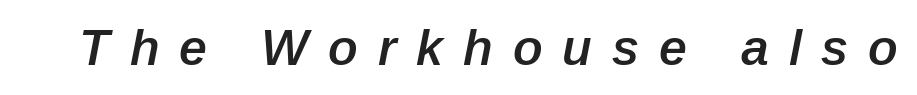
Descenders are the only things crossing below the line. Emphasis-style slanted type is in use. Think of a printed novel: that variable character pitch is what you see here. As a designer I'd log this as weight 600, semibold. Inter-character spacing is expanded well beyond the font's built-in metrics.
